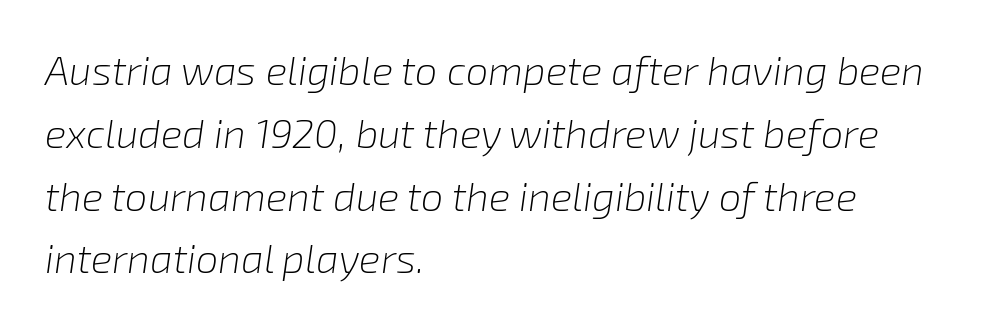
{"italic": "yes", "lean": "right", "slant_degrees": 8, "bold": "no", "weight": "light", "width": "normal", "stroke_contrast": "low", "x_height": "medium", "monospaced": "no", "underline": "no", "align": "left", "line_spacing": "normal", "line_spacing_ratio": 1.57, "letter_spacing": "normal", "letter_spacing_em": 0.0, "glyph_px": 40}
